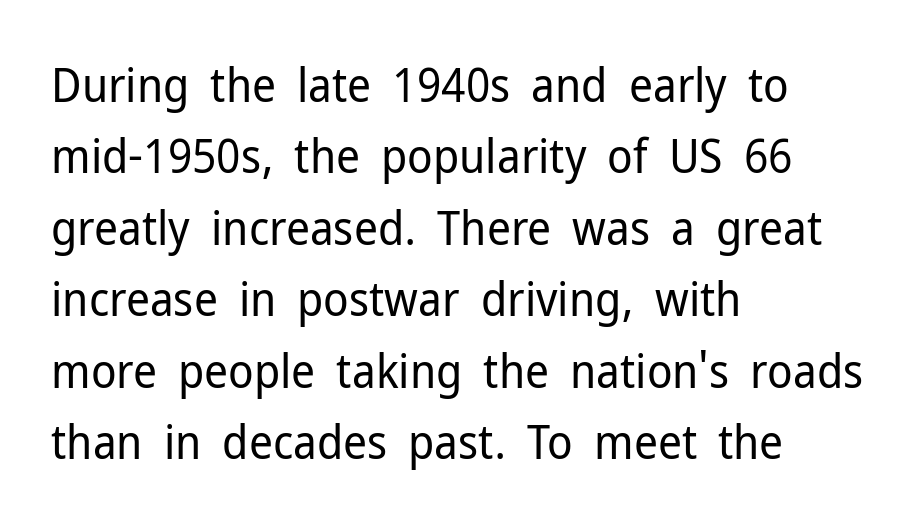
The image shows 47 px regular-weight sans-serif type, upright; set left-aligned, normal line spacing (1.52x), normal letter spacing, not underlined; low stroke contrast and a medium x-height.
